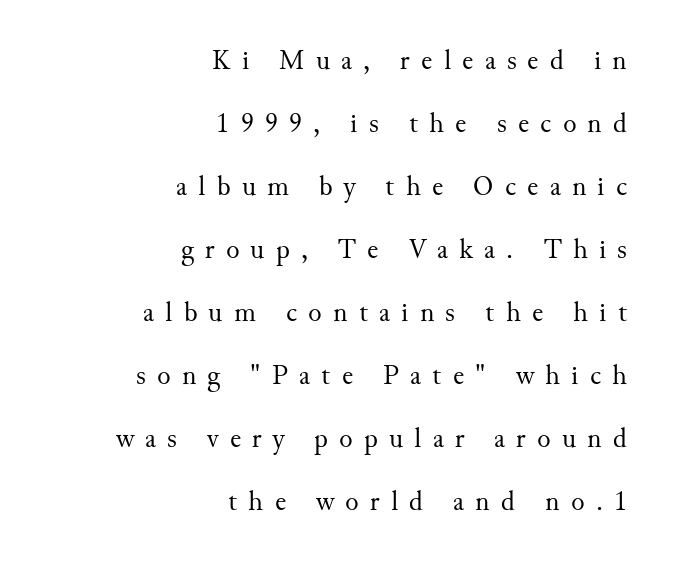
{"serif": "yes", "italic": "no", "bold": "no", "weight": "regular", "width": "normal", "stroke_contrast": "medium", "x_height": "small", "monospaced": "no", "underline": "no", "align": "right", "line_spacing": "loose", "line_spacing_ratio": 2.25, "letter_spacing": "wide", "letter_spacing_em": 0.4, "glyph_px": 28}
